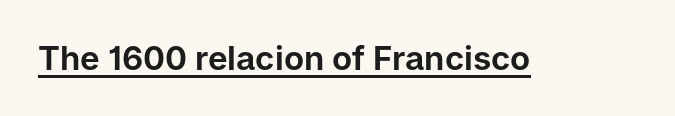
{"serif": "no", "italic": "no", "width": "normal", "stroke_contrast": "low", "x_height": "medium", "monospaced": "no", "underline": "yes", "letter_spacing": "normal", "letter_spacing_em": 0.0, "glyph_px": 33}
